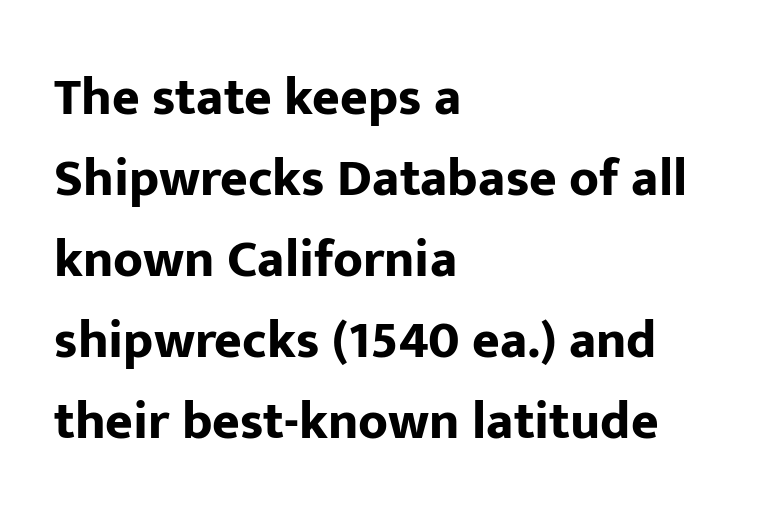
Q: Is the text bold? A: Yes.
Q: Is the text italic (slanted)? A: No, it is upright.
Q: Is the typeface a serif or a sans-serif typeface? A: Sans-serif.
Q: Is the text underlined? A: No.
Q: How is the paragraph aligned? A: Left-aligned.
Q: Is the spacing between letters normal or unusually wide? A: Normal.
Q: Is the spacing between lines tight, normal or loose? A: Normal.
Q: Width (condensed, normal, or wide)? A: Normal.
Q: Stroke contrast? A: Low.
Q: x-height? A: Medium.
Q: Monospaced? A: No.
